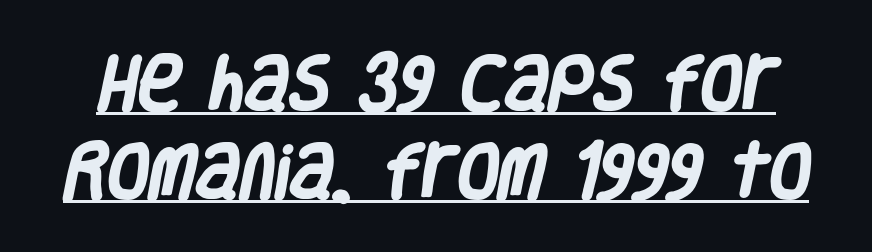
How are the letters spaced? Ordinarily, with no added tracking. The face used here is proportionally spaced, like ordinary book or web type. Set as a true bold cut, around the 700 mark. You can tell from the bare stems that sans-serif type was used. Vertical spacing — default. What decoration does the sample have? An underline.
